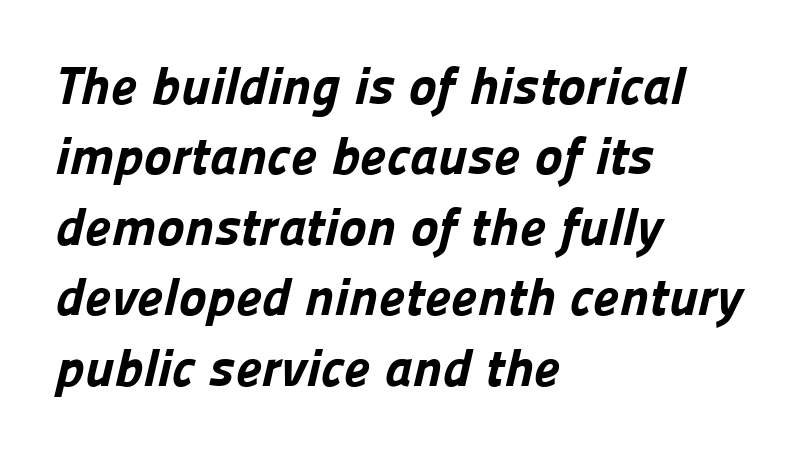
{"serif": "no", "bold": "yes", "weight": "bold", "width": "normal", "stroke_contrast": "low", "x_height": "medium", "monospaced": "no", "underline": "no", "align": "left", "line_spacing": "normal", "line_spacing_ratio": 1.33, "letter_spacing": "normal", "letter_spacing_em": 0.0, "glyph_px": 53}
